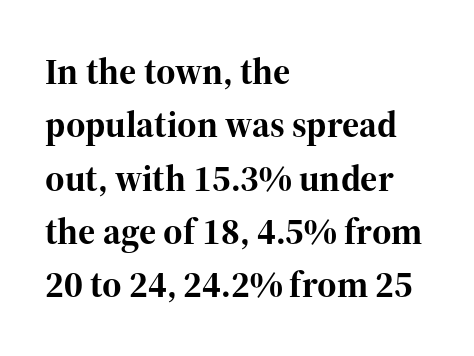
The image shows 37 px bold serif type, upright; set left-aligned, normal line spacing (1.44x), normal letter spacing, not underlined; high stroke contrast and a medium x-height.
